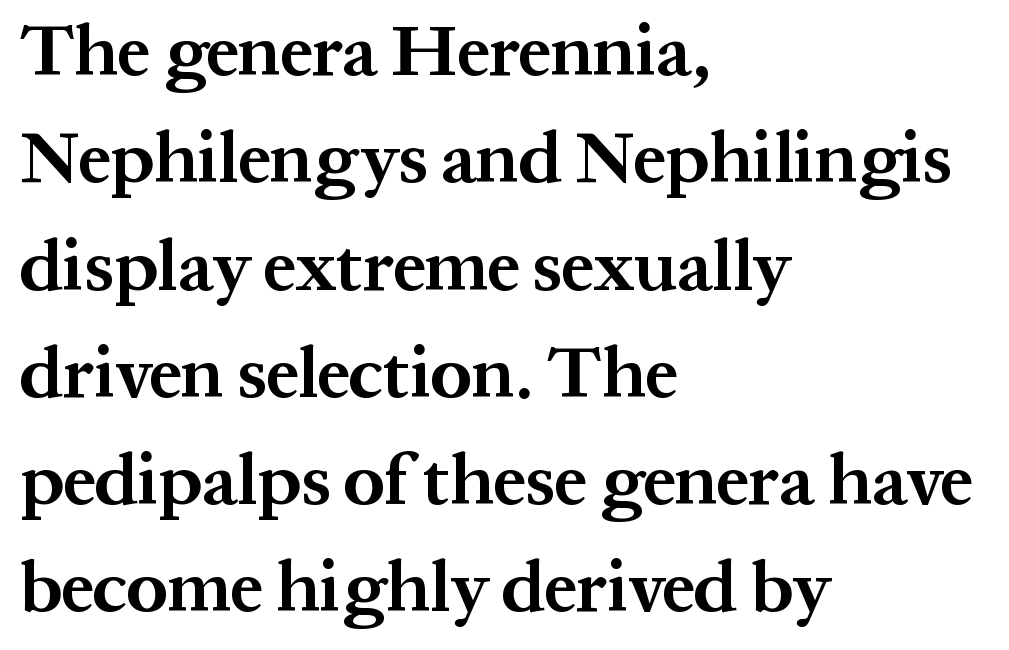
{"serif": "yes", "italic": "no", "bold": "yes", "weight": "bold", "width": "normal", "stroke_contrast": "medium", "x_height": "medium", "monospaced": "no", "underline": "no", "align": "left", "line_spacing": "normal", "line_spacing_ratio": 1.49, "letter_spacing": "normal", "letter_spacing_em": 0.0, "glyph_px": 72}
